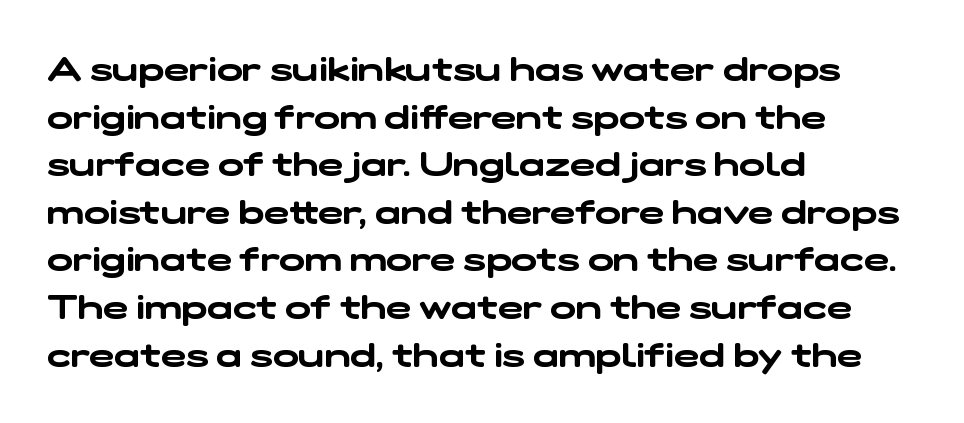
{"serif": "no", "width": "wide", "stroke_contrast": "low", "x_height": "medium", "monospaced": "no", "underline": "no", "align": "left", "line_spacing": "normal", "line_spacing_ratio": 1.4, "letter_spacing": "normal", "letter_spacing_em": 0.0, "glyph_px": 34}
